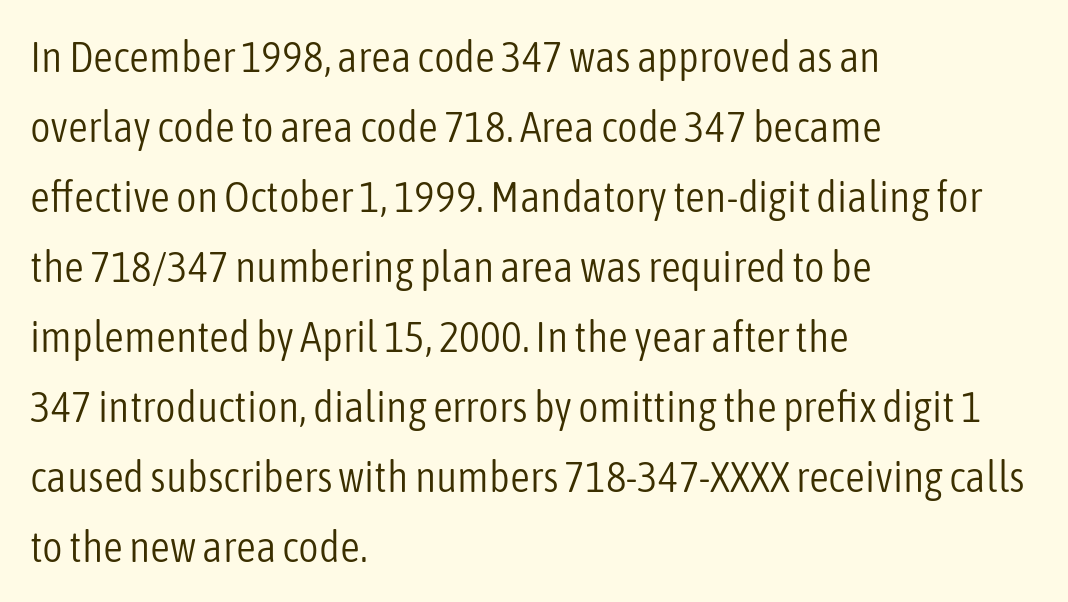
The image shows 44 px light, condensed sans-serif type, upright; set left-aligned, normal line spacing (1.59x), normal letter spacing, not underlined; low stroke contrast and a medium x-height.
